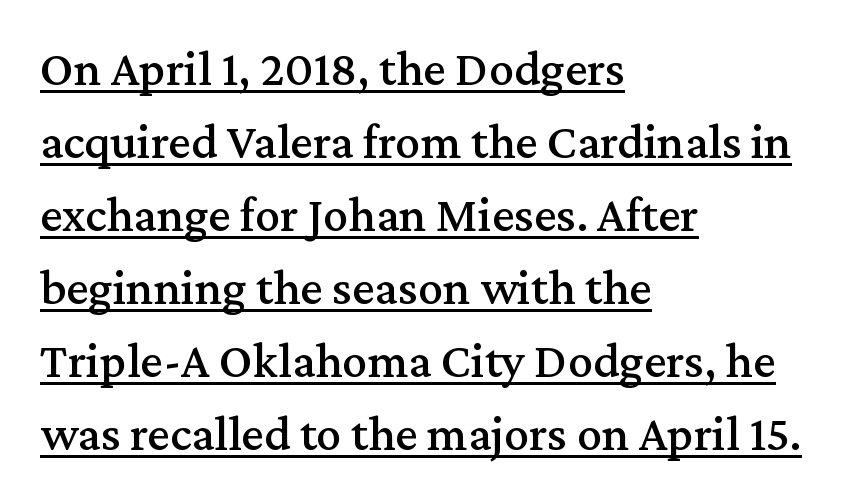
Quick note: interline space is typical. This rendering employs a face with finishing strokes, i.e., a serif. Vertical strokes here are truly vertical. Is there an underline? Yes — a line sits under the letters. Do the characters align in a grid? No, the font is proportional.
